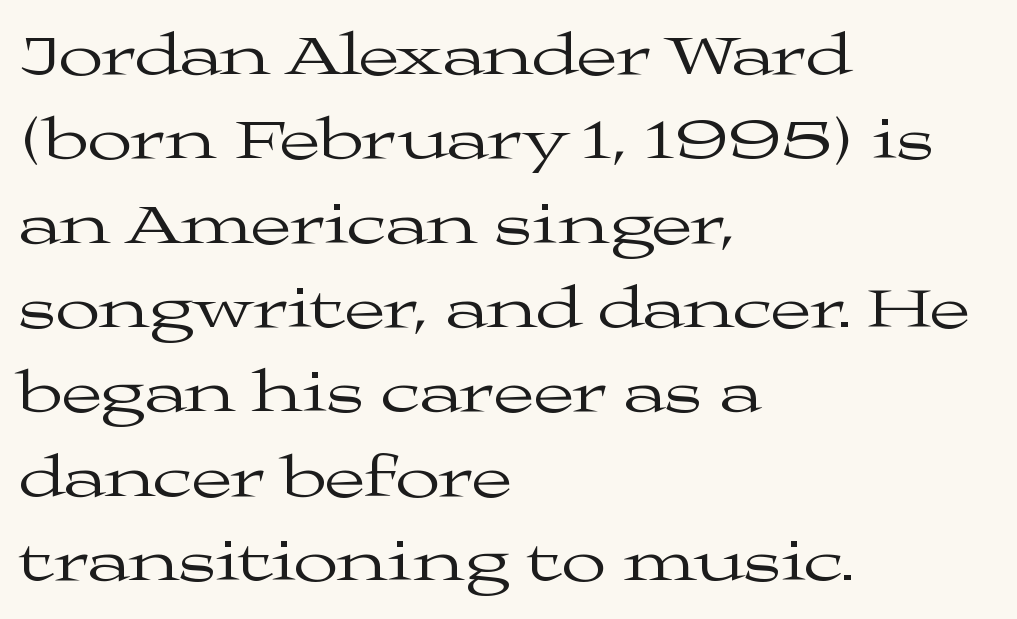
The image shows 59 px regular-weight, wide serif type, upright; set left-aligned, normal line spacing (1.43x), normal letter spacing, not underlined; medium stroke contrast and a medium x-height.
